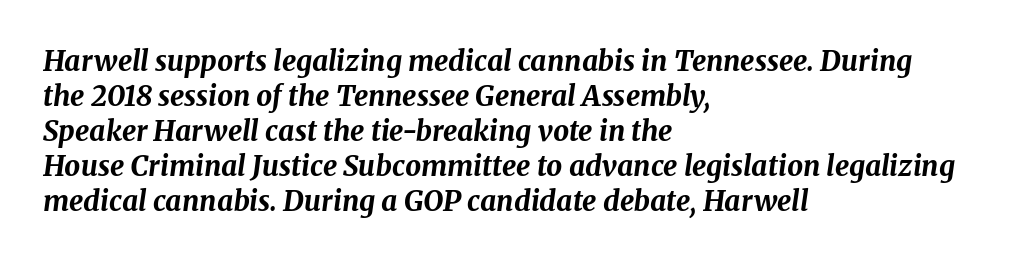
{"italic": "yes", "lean": "right", "slant_degrees": 8, "bold": "yes", "weight": "bold", "width": "normal", "stroke_contrast": "medium", "x_height": "medium", "monospaced": "no", "underline": "no", "align": "left", "line_spacing": "normal", "line_spacing_ratio": 1.25, "letter_spacing": "normal", "letter_spacing_em": 0.0, "glyph_px": 28}
